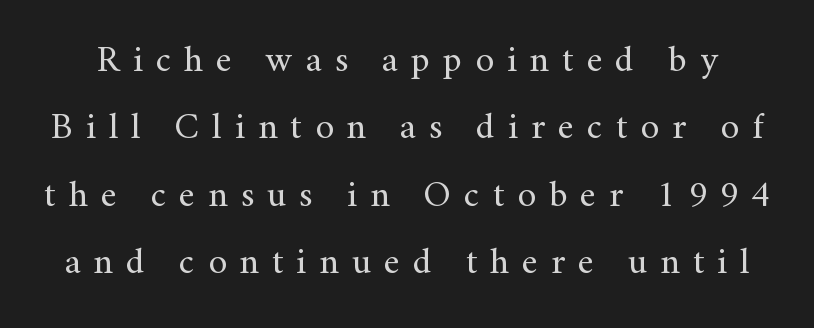
{"serif": "yes", "italic": "no", "bold": "no", "weight": "regular", "width": "normal", "stroke_contrast": "medium", "x_height": "small", "monospaced": "no", "underline": "no", "line_spacing_ratio": 1.82, "letter_spacing": "wide", "letter_spacing_em": 0.35, "glyph_px": 37}
